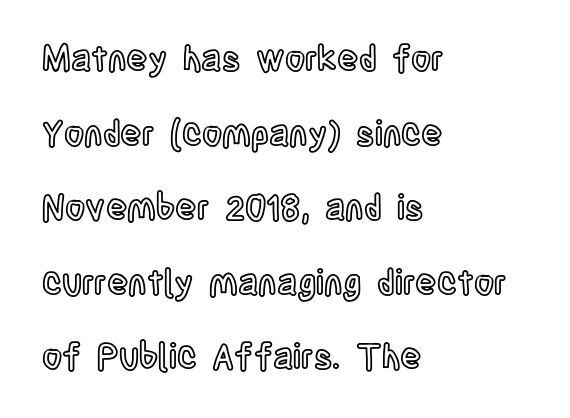
{"italic": "no", "width": "condensed", "x_height": "large", "monospaced": "no", "underline": "no", "align": "left", "line_spacing": "loose", "line_spacing_ratio": 2.13, "letter_spacing": "normal", "letter_spacing_em": 0.0, "glyph_px": 35}
